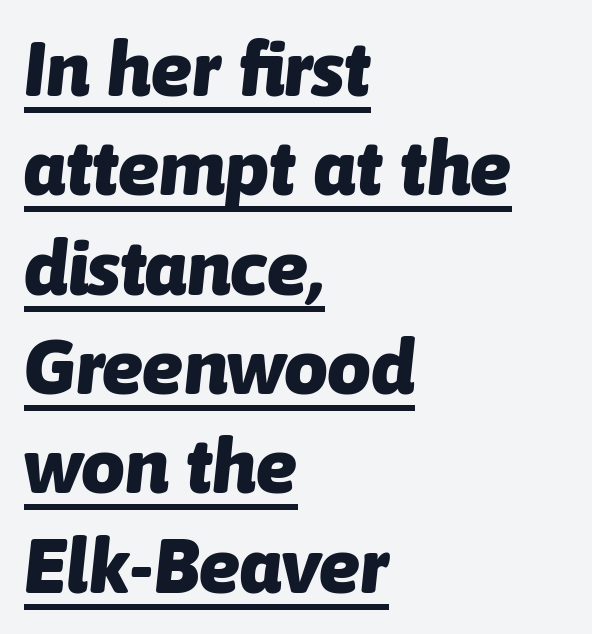
{"italic": "yes", "lean": "right", "slant_degrees": 6, "bold": "yes", "weight": "heavy", "width": "normal", "stroke_contrast": "low", "x_height": "medium", "monospaced": "no", "underline": "yes", "align": "left", "line_spacing": "normal", "line_spacing_ratio": 1.29, "letter_spacing": "normal", "letter_spacing_em": 0.0, "glyph_px": 77}
